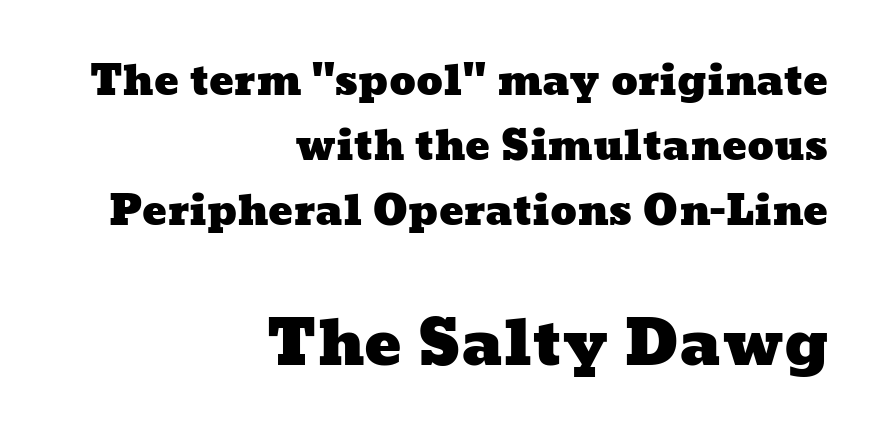
The image shows 62 px wide type; set right-aligned, normal line spacing (1.59x), normal letter spacing, not underlined; the second (bottom) block is 1.51x larger; low stroke contrast and a medium x-height.
